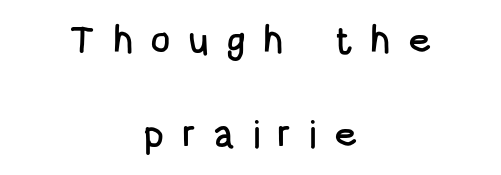
{"serif": "no", "italic": "no", "width": "condensed", "stroke_contrast": "low", "x_height": "large", "monospaced": "no", "underline": "no", "align": "center", "line_spacing": "loose", "line_spacing_ratio": 2.47, "letter_spacing": "wide", "letter_spacing_em": 0.45, "glyph_px": 38}
